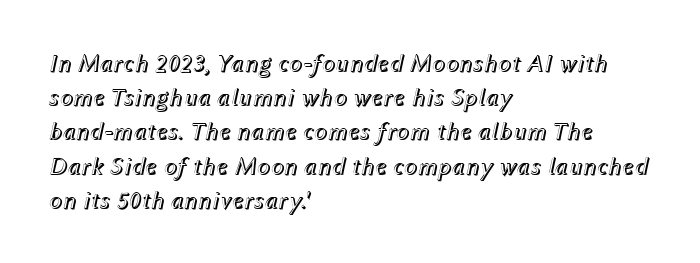
The text block is weighted toward the left margin, trailing off unevenly rightward. The space directly below the letters is spotless. What stands out about the letter spacing? Nothing — it is the standard amount. Compared with typical paragraphs, the rows here are spaced about the same. Italic: yes, the glyphs are oblique.
